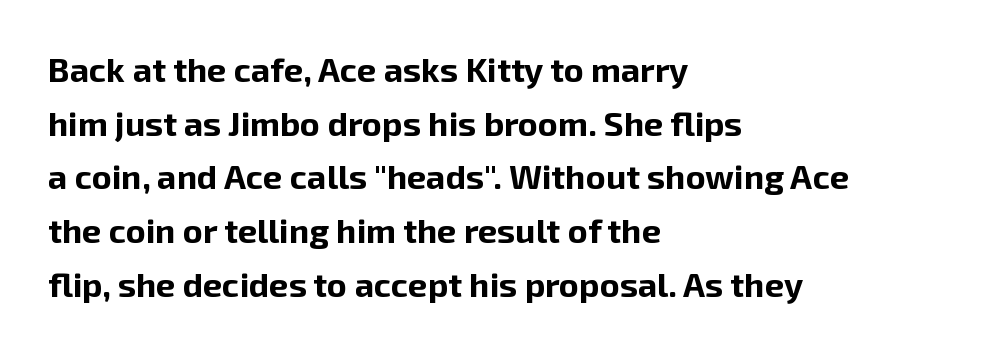
{"serif": "no", "italic": "no", "bold": "yes", "weight": "bold", "width": "normal", "stroke_contrast": "low", "x_height": "medium", "monospaced": "no", "underline": "no", "align": "left", "line_spacing": "normal", "line_spacing_ratio": 1.58, "letter_spacing": "normal", "letter_spacing_em": 0.0, "glyph_px": 34}
